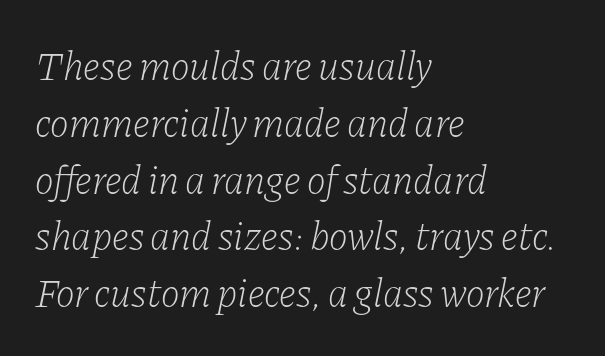
The image shows 40 px light serif type, italic (leaning right); set left-aligned, normal line spacing (1.42x), normal letter spacing, not underlined; low stroke contrast and a medium x-height.
